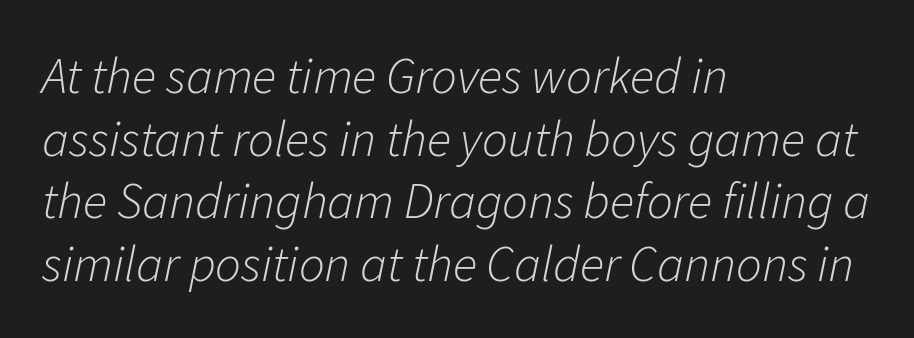
The image shows 51 px light type, italic (leaning right); set left-aligned, line spacing 1.23x, normal letter spacing, not underlined; low stroke contrast and a medium x-height.
